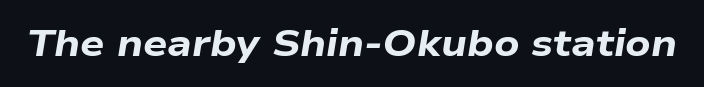
Q: Is the text bold? A: Yes.
Q: Is the text italic (slanted)? A: Yes, it leans right by about 9 degrees.
Q: Is the text underlined? A: No.
Q: Is the spacing between letters normal or unusually wide? A: Normal.
Q: Width (condensed, normal, or wide)? A: Wide.
Q: Stroke contrast? A: Low.
Q: x-height? A: Medium.
Q: Monospaced? A: No.
